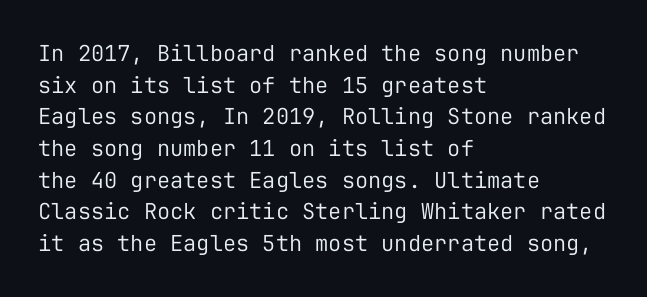
Ordinary non-slanted type is in use. Whoever set this chose a conventional vertical rhythm. Nothing unusual about the tracking: characters are spaced as the font intends. Every row of glyphs begins at an identical x-position on the left.
